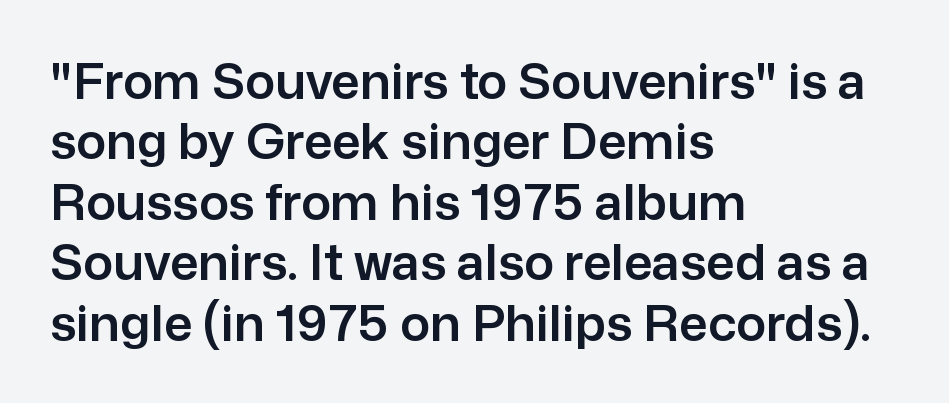
{"serif": "no", "italic": "no", "width": "normal", "stroke_contrast": "low", "x_height": "medium", "monospaced": "no", "underline": "no", "align": "left", "line_spacing_ratio": 1.21, "letter_spacing": "normal", "letter_spacing_em": 0.0, "glyph_px": 50}
